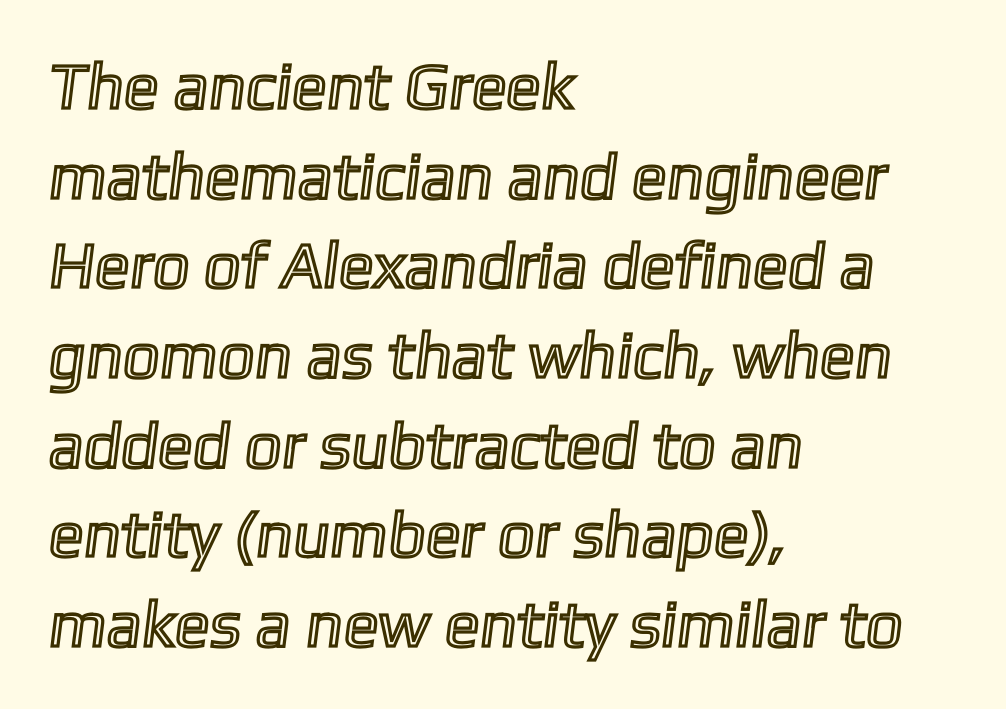
The image shows 65 px text type; set left-aligned, normal line spacing (1.38x), normal letter spacing, not underlined; a medium x-height.
